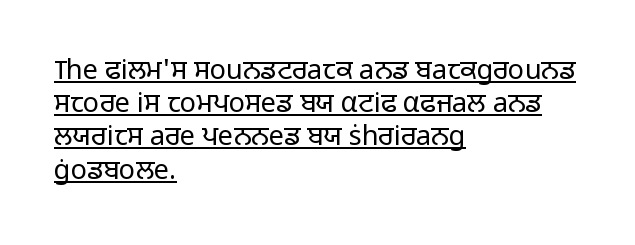
The image shows 27 px text type, upright; set left-aligned, line spacing 1.23x, normal letter spacing, underlined.
